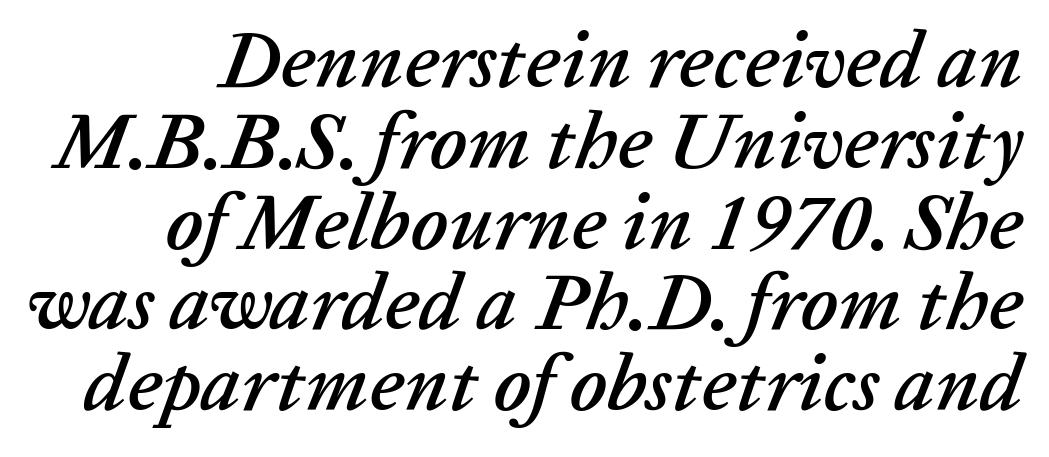
{"italic": "yes", "lean": "right", "slant_degrees": 20, "width": "normal", "stroke_contrast": "low", "x_height": "medium", "monospaced": "no", "underline": "no", "line_spacing": "tight", "line_spacing_ratio": 1.01, "letter_spacing": "normal", "letter_spacing_em": 0.0, "glyph_px": 80}
